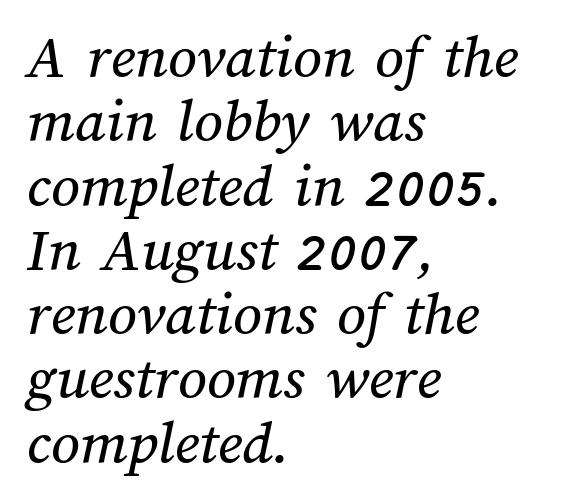
{"width": "normal", "stroke_contrast": "medium", "x_height": "medium", "monospaced": "no", "underline": "no", "align": "left", "line_spacing": "tight", "line_spacing_ratio": 1.02, "letter_spacing": "normal", "letter_spacing_em": 0.0, "glyph_px": 63}
